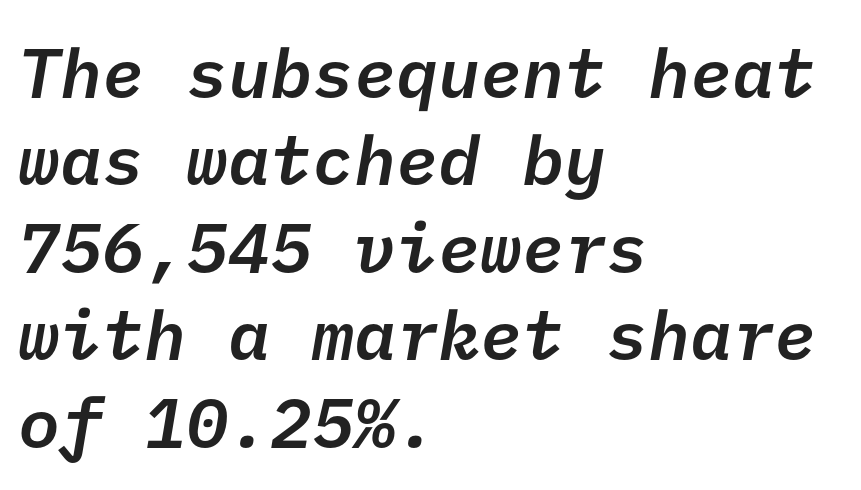
The image shows 70 px semibold sans-serif type; set left-aligned, normal line spacing (1.25x), normal letter spacing, not underlined; low stroke contrast and a medium x-height.
